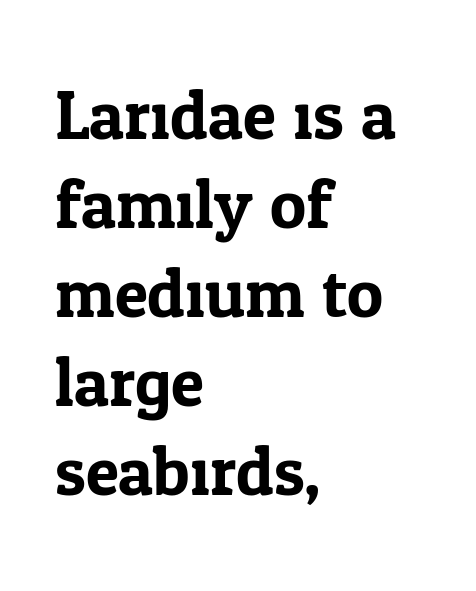
Short and long lines alike share a common starting point at left. The passage shown is typed in a proportional face where columns would drift. Decoration check: the copy has no underline. The designer went with a serif here, giving each stem small feet. What's the leading like? Ordinary, nothing unusual.
